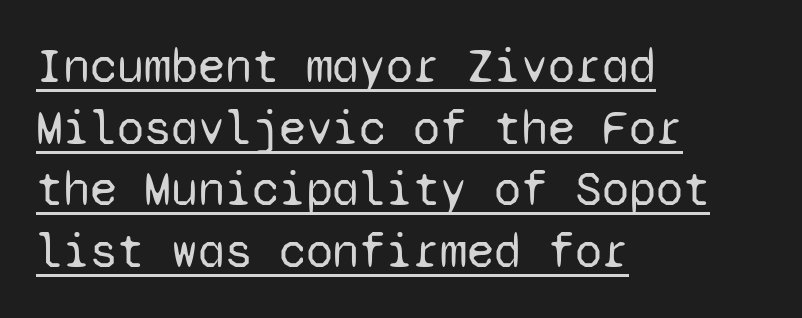
Q: Is the text bold? A: No.
Q: Is the text italic (slanted)? A: No, it is upright.
Q: Is the typeface a serif or a sans-serif typeface? A: Sans-serif.
Q: Is the text underlined? A: Yes.
Q: How is the paragraph aligned? A: Left-aligned.
Q: Is the spacing between letters normal or unusually wide? A: Normal.
Q: Is the spacing between lines tight, normal or loose? A: Normal.
Q: Width (condensed, normal, or wide)? A: Normal.
Q: Stroke contrast? A: Low.
Q: x-height? A: Medium.
Q: Monospaced? A: Yes.
